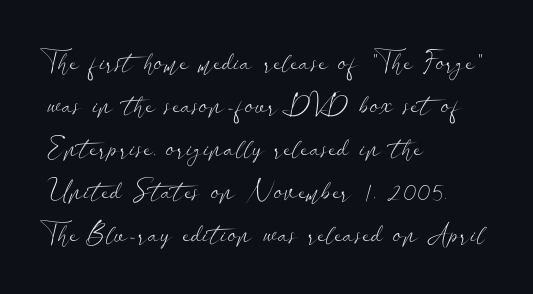
{"bold": "no", "underline": "no", "align": "left", "line_spacing": "normal", "line_spacing_ratio": 1.59, "letter_spacing": "normal", "letter_spacing_em": 0.0, "glyph_px": 27}
